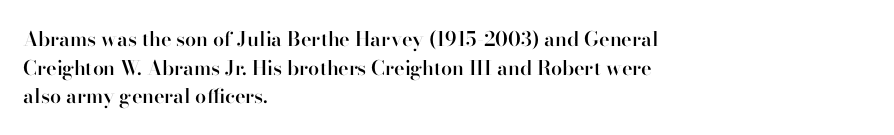
Q: Is the text bold? A: Semi-bold.
Q: Is the text italic (slanted)? A: No, it is upright.
Q: Is the text underlined? A: No.
Q: How is the paragraph aligned? A: Left-aligned.
Q: Is the spacing between letters normal or unusually wide? A: Normal.
Q: Is the spacing between lines tight, normal or loose? A: Normal.
